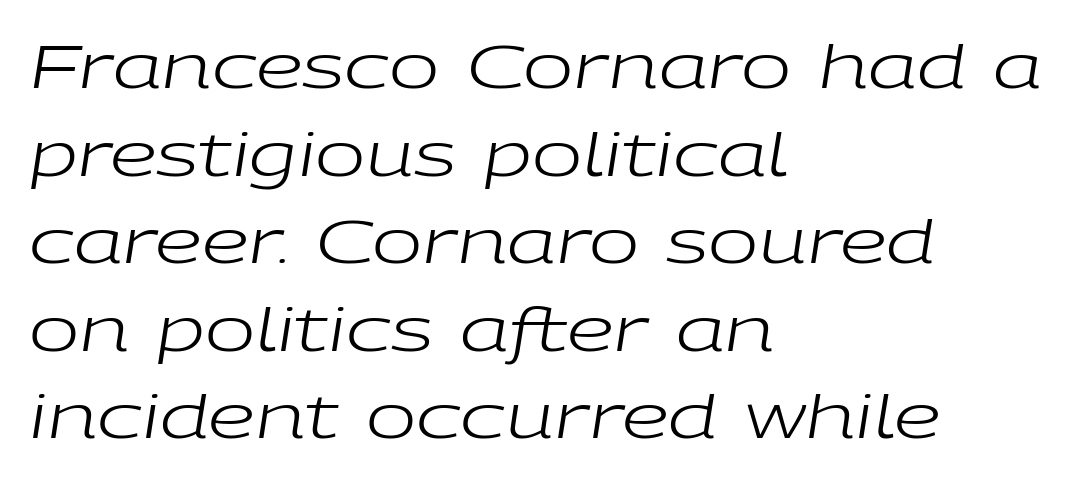
Q: Is the text bold? A: No.
Q: Is the text italic (slanted)? A: Yes, it leans right by about 9 degrees.
Q: Is the text underlined? A: No.
Q: How is the paragraph aligned? A: Left-aligned.
Q: Is the spacing between letters normal or unusually wide? A: Normal.
Q: Is the spacing between lines tight, normal or loose? A: Normal.
Q: Width (condensed, normal, or wide)? A: Wide.
Q: Stroke contrast? A: Low.
Q: x-height? A: Medium.
Q: Monospaced? A: No.
